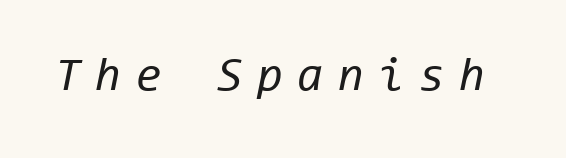
Bold? No — there's no thickening of the strokes. Tracking here is generous; glyphs stand well apart from one another. The text carries the slant typical of an italic or oblique font. These lines are rendered in a fixed-pitch font. Underline: absent.
